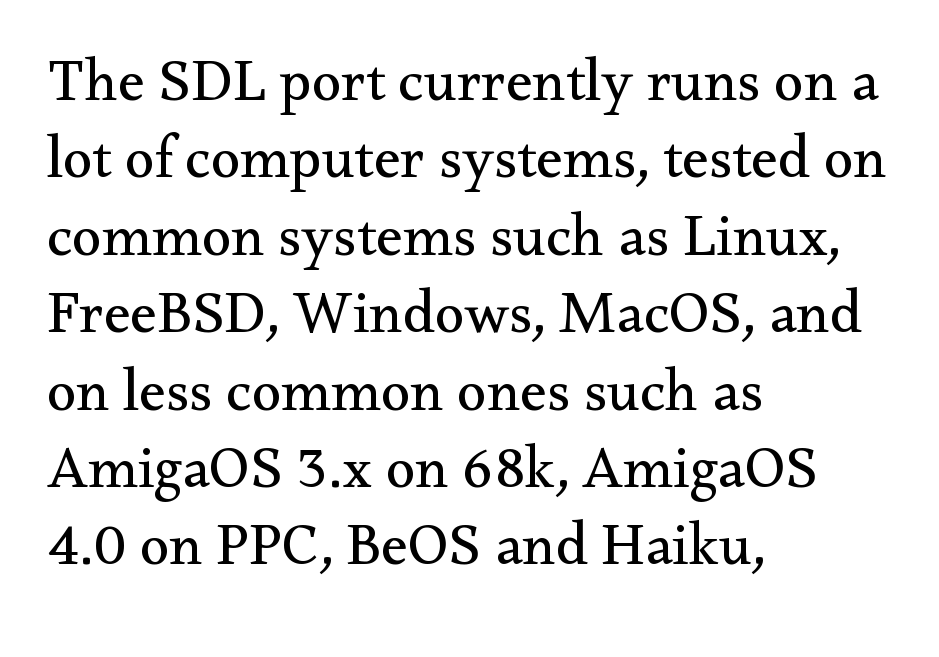
A light-to-regular cut is what we see here. Normally led — the rows are evenly, conventionally spaced. Varying glyph widths throughout — classic text-font behaviour. Ascenders rise straight up at ninety degrees.
